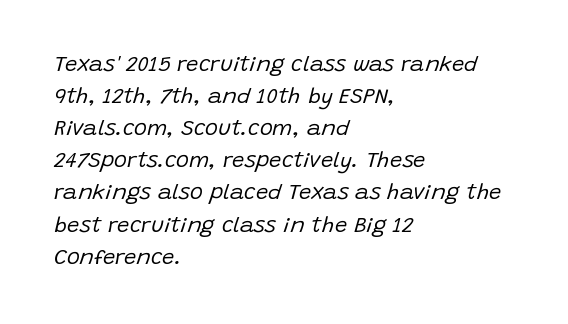
Q: Is the text bold? A: No.
Q: Is the text italic (slanted)? A: Yes, it leans right by about 15 degrees.
Q: Is the text underlined? A: No.
Q: How is the paragraph aligned? A: Left-aligned.
Q: Is the spacing between letters normal or unusually wide? A: Normal.
Q: Is the spacing between lines tight, normal or loose? A: Normal.
